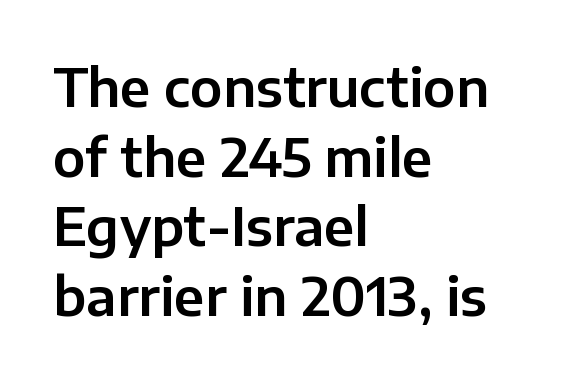
{"serif": "no", "italic": "no", "width": "normal", "stroke_contrast": "low", "x_height": "medium", "monospaced": "no", "underline": "no", "align": "left", "line_spacing": "normal", "line_spacing_ratio": 1.34, "letter_spacing": "normal", "letter_spacing_em": 0.0, "glyph_px": 52}
